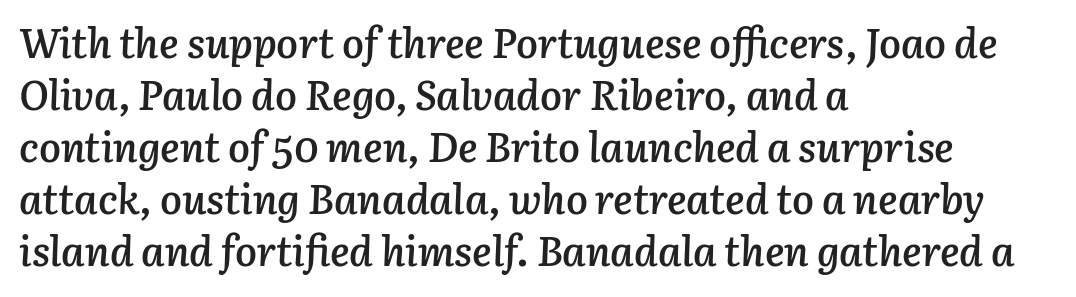
A clean baseline with only descenders dipping below it. The leading is moderate, giving the passage an even texture. This rendering uses left alignment, leaving the right contour irregular. A typesetter would call this proportional, since set widths differ per character.
